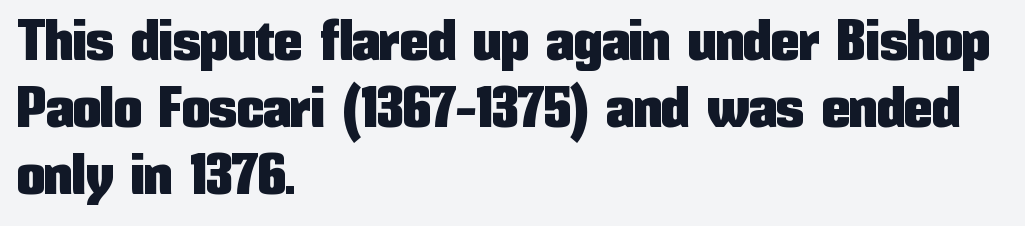
Every stem runs plumb, perpendicular to the baseline. Clear beneath every line of the passage. Think of a printed novel: that variable character pitch is what you see here. Check where the strokes stop: nothing finishes them off — pure sans. A classic flush-left, rag-right setting is used for this passage. Short note: letters normally spaced.
